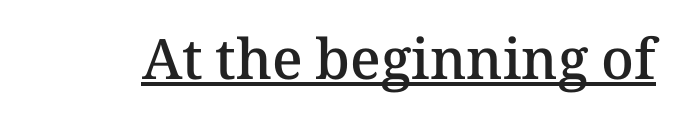
{"italic": "no", "bold": "semi", "weight": "semibold", "width": "normal", "stroke_contrast": "medium", "x_height": "medium", "monospaced": "no", "underline": "yes", "letter_spacing": "normal", "letter_spacing_em": 0.0, "glyph_px": 56}
